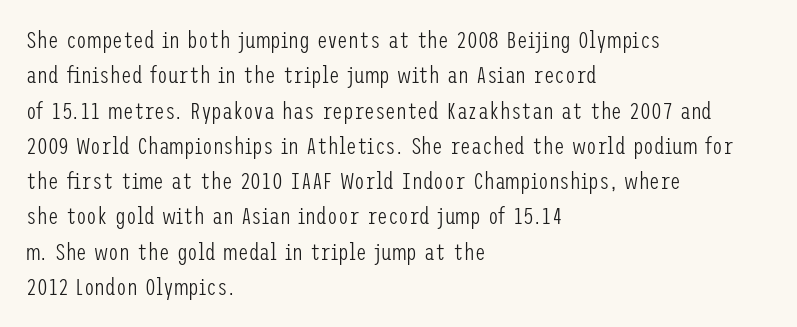
The image shows 24 px text type, upright; set left-aligned, normal line spacing (1.47x), normal letter spacing, not underlined.
